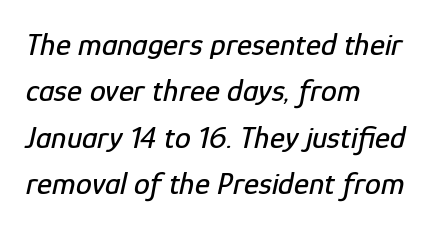
Q: Is the text italic (slanted)? A: Yes, it leans right by about 12 degrees.
Q: Is the text underlined? A: No.
Q: How is the paragraph aligned? A: Left-aligned.
Q: Is the spacing between letters normal or unusually wide? A: Normal.
Q: Is the spacing between lines tight, normal or loose? A: Normal.
Q: Width (condensed, normal, or wide)? A: Condensed.
Q: Stroke contrast? A: Low.
Q: x-height? A: Medium.
Q: Monospaced? A: No.
